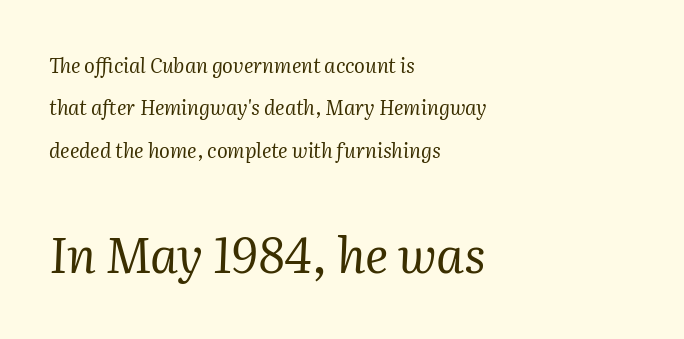
{"serif": "yes", "italic": "yes", "lean": "right", "slant_degrees": 2, "bold": "no", "weight": "regular", "width": "normal", "stroke_contrast": "medium", "x_height": "medium", "monospaced": "no", "underline": "no", "align": "left", "line_spacing": "loose", "line_spacing_ratio": 2.12, "letter_spacing": "normal", "letter_spacing_em": 0.0, "larger_block": "second", "size_ratio": 2.45, "glyph_px": 49}
